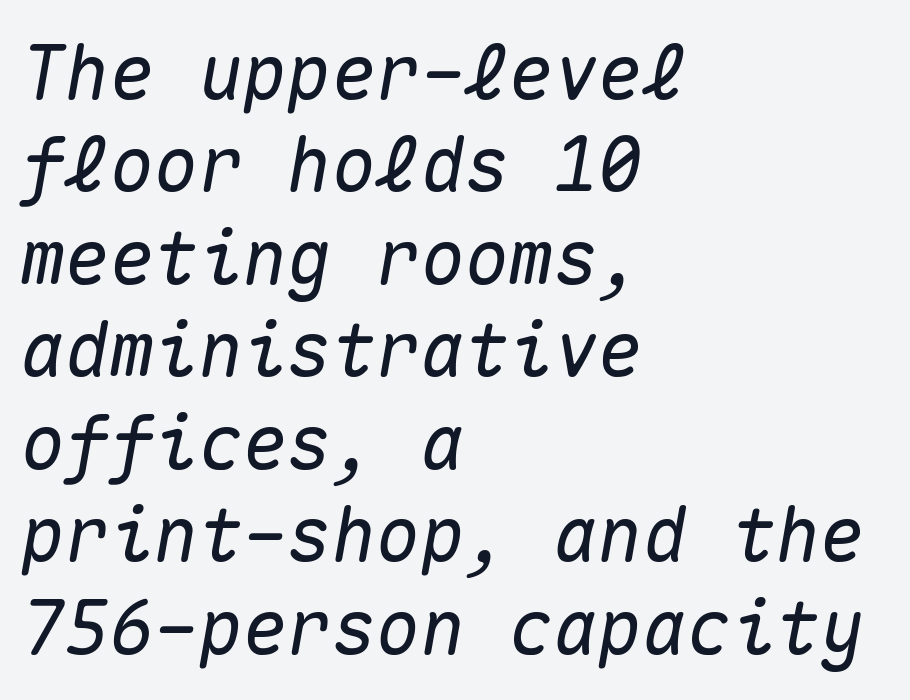
Q: Is the text italic (slanted)? A: Yes, it leans right by about 10 degrees.
Q: Is the text underlined? A: No.
Q: How is the paragraph aligned? A: Left-aligned.
Q: Is the spacing between letters normal or unusually wide? A: Normal.
Q: Is the spacing between lines tight, normal or loose? A: Normal.
Q: Width (condensed, normal, or wide)? A: Normal.
Q: Stroke contrast? A: Medium.
Q: x-height? A: Medium.
Q: Monospaced? A: Yes.
